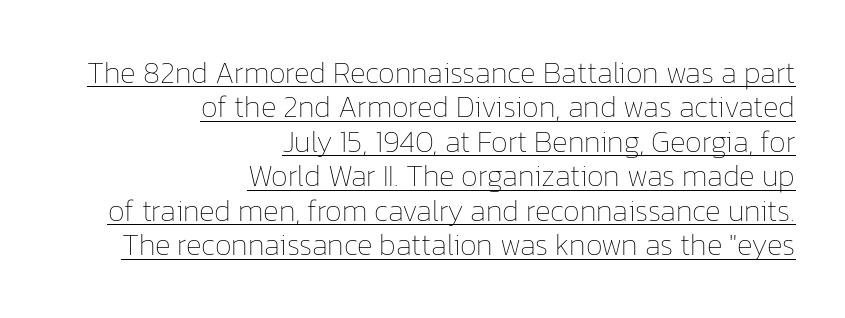
Q: Is the text bold? A: No.
Q: Is the text italic (slanted)? A: No, it is upright.
Q: Is the text underlined? A: Yes.
Q: How is the paragraph aligned? A: Right-aligned.
Q: Is the spacing between letters normal or unusually wide? A: Normal.
Q: Is the spacing between lines tight, normal or loose? A: Tight.
Q: Width (condensed, normal, or wide)? A: Normal.
Q: Stroke contrast? A: Low.
Q: x-height? A: Medium.
Q: Monospaced? A: No.
